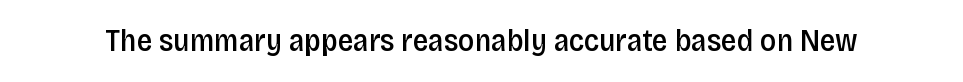
The passage shown is typed in a proportional face where columns would drift. Short note: letters normally spaced. Beneath every word, the page is bare. The typesetting leans somewhat heavy: a semibold. The font family rendered here belongs to the sans-serif group.
